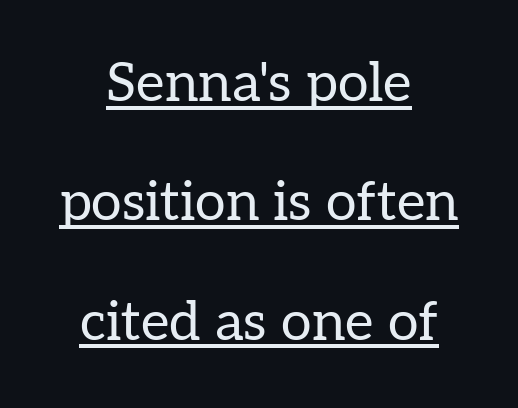
Q: Is the text bold? A: No.
Q: Is the text italic (slanted)? A: No, it is upright.
Q: Is the typeface a serif or a sans-serif typeface? A: Serif.
Q: Is the text underlined? A: Yes.
Q: How is the paragraph aligned? A: Centered.
Q: Is the spacing between letters normal or unusually wide? A: Normal.
Q: Is the spacing between lines tight, normal or loose? A: Loose.
Q: Width (condensed, normal, or wide)? A: Normal.
Q: Stroke contrast? A: Low.
Q: x-height? A: Medium.
Q: Monospaced? A: No.
